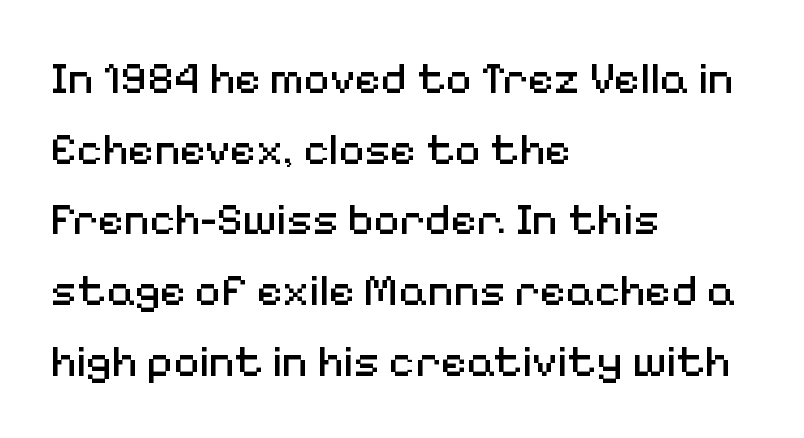
Q: Is the text bold? A: No.
Q: Is the text italic (slanted)? A: No, it is upright.
Q: Is the typeface a serif or a sans-serif typeface? A: Sans-serif.
Q: Is the text underlined? A: No.
Q: How is the paragraph aligned? A: Left-aligned.
Q: Is the spacing between letters normal or unusually wide? A: Normal.
Q: Is the spacing between lines tight, normal or loose? A: Normal.
Q: Width (condensed, normal, or wide)? A: Normal.
Q: Stroke contrast? A: Medium.
Q: x-height? A: Medium.
Q: Monospaced? A: No.
